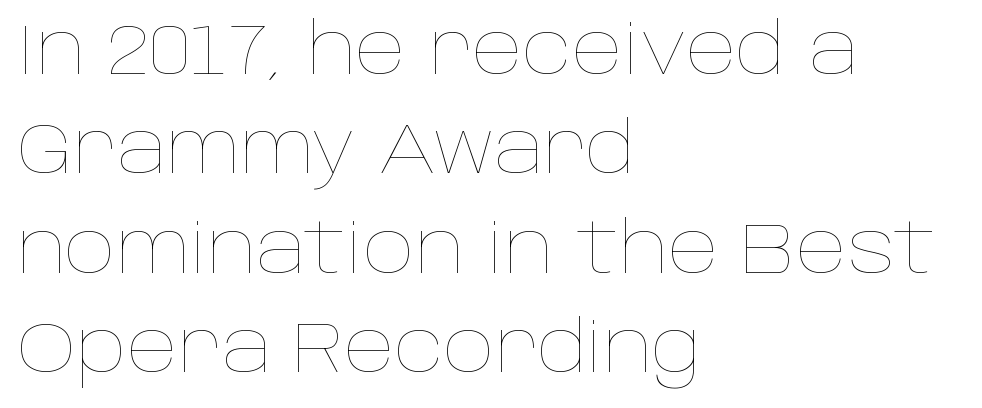
{"italic": "no", "bold": "no", "weight": "thin", "width": "normal", "stroke_contrast": "low", "x_height": "large", "monospaced": "no", "underline": "no", "align": "left", "line_spacing": "normal", "line_spacing_ratio": 1.4, "letter_spacing": "normal", "letter_spacing_em": 0.0, "glyph_px": 71}
